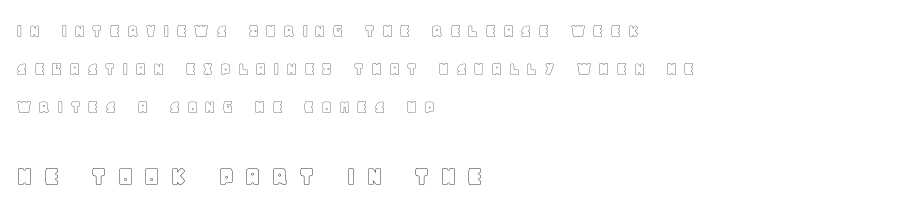
Where is the straight margin? On the left. The letters are spread apart with noticeably loose tracking. The block of text is sparse from top to bottom, with ample space between rows. Note the varied advance widths — an 'i' is clearly narrower than an 'm'.
